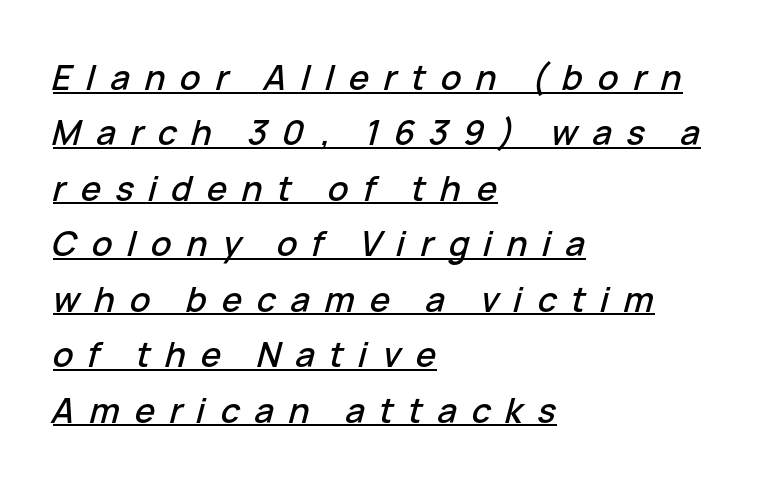
The text carries the slant typical of an italic or oblique font. The words here are underlined. Between one letter and the next there's a generous, obvious gap. Compared with a centered layout, this one pins lines to the left instead. The line-height multiplier appears to be the usual default. A typesetter would call this proportional, since set widths differ per character.
